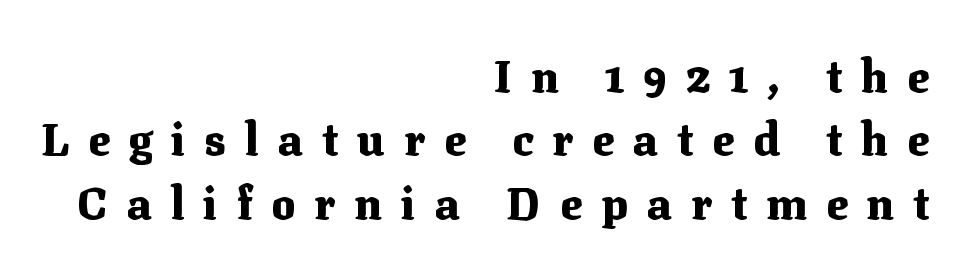
Q: Is the text bold? A: Yes.
Q: Is the text italic (slanted)? A: No, it is upright.
Q: Is the typeface a serif or a sans-serif typeface? A: Serif.
Q: Is the text underlined? A: No.
Q: How is the paragraph aligned? A: Right-aligned.
Q: Is the spacing between letters normal or unusually wide? A: Unusually wide.
Q: Is the spacing between lines tight, normal or loose? A: Normal.
Q: Width (condensed, normal, or wide)? A: Normal.
Q: Stroke contrast? A: Medium.
Q: x-height? A: Medium.
Q: Monospaced? A: No.
